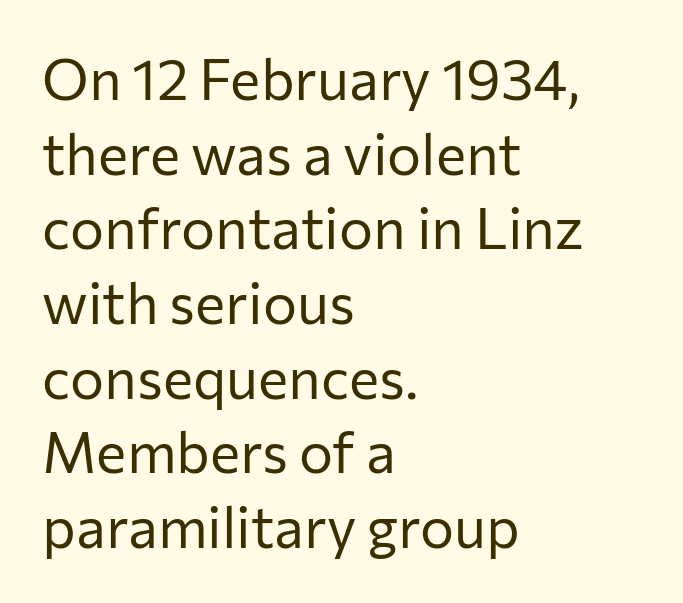
{"serif": "no", "italic": "no", "bold": "no", "weight": "regular", "width": "normal", "stroke_contrast": "low", "x_height": "medium", "monospaced": "no", "underline": "no", "align": "left", "line_spacing": "normal", "line_spacing_ratio": 1.31, "letter_spacing": "normal", "letter_spacing_em": 0.0, "glyph_px": 57}
